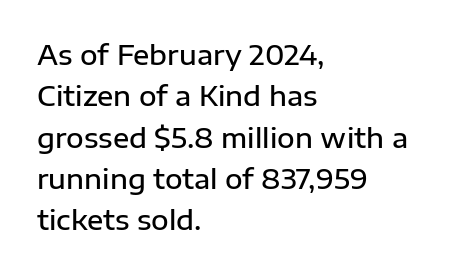
The image shows 27 px text type, upright; set left-aligned, normal line spacing (1.53x), normal letter spacing, not underlined.
